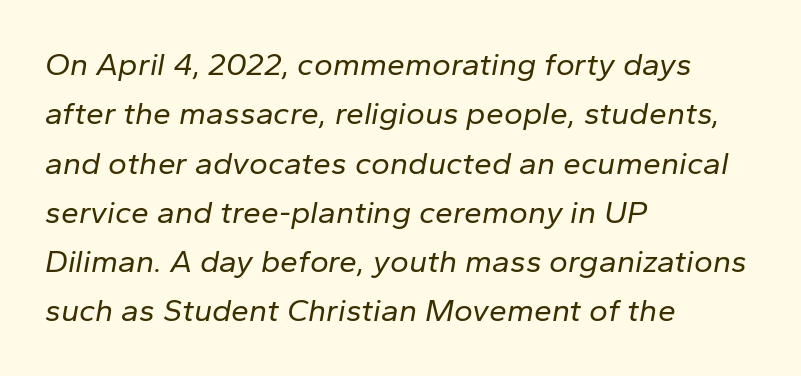
The letters advance in unequal steps, a hallmark of proportional type. Rendered with sloped, italic letterforms. Plain, unruled lines of type. Bold? No — there's no thickening of the strokes.
